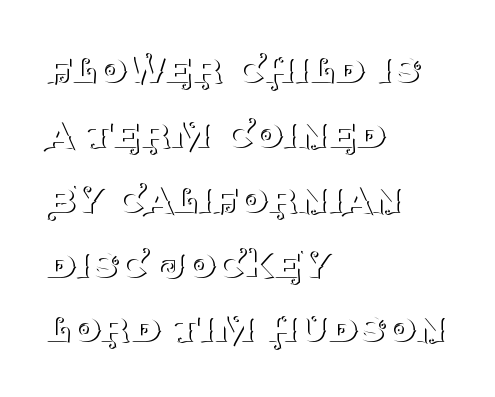
The image shows 47 px thin serif type, upright; set left-aligned, normal line spacing (1.38x), normal letter spacing, not underlined; medium stroke contrast and a large x-height.
